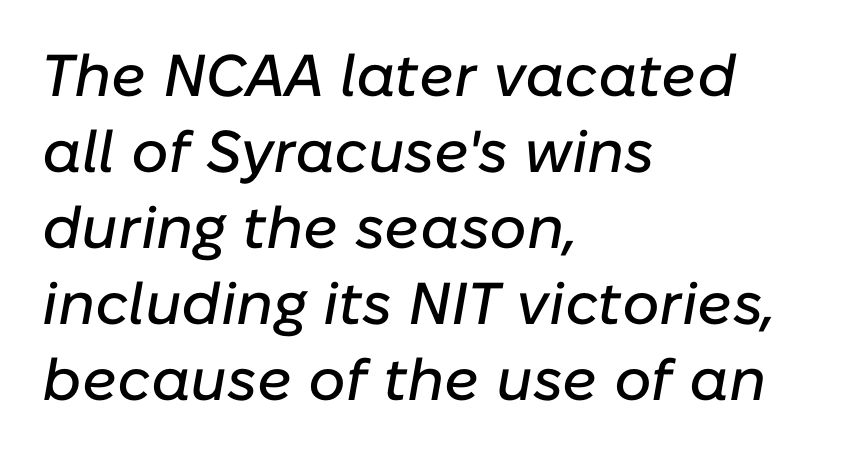
{"italic": "yes", "lean": "right", "slant_degrees": 10, "width": "normal", "stroke_contrast": "low", "x_height": "medium", "monospaced": "no", "underline": "no", "align": "left", "line_spacing": "normal", "line_spacing_ratio": 1.29, "letter_spacing": "normal", "letter_spacing_em": 0.0, "glyph_px": 59}
